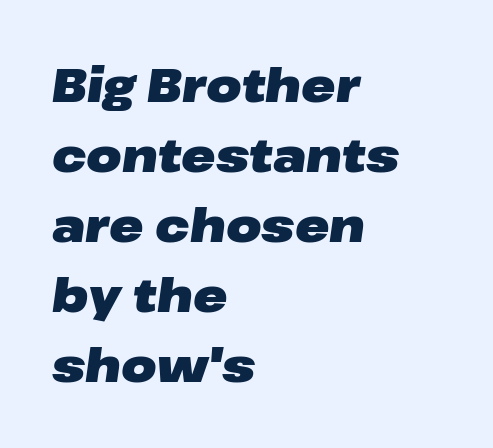
{"italic": "yes", "lean": "right", "slant_degrees": 8, "bold": "yes", "weight": "heavy", "width": "wide", "stroke_contrast": "low", "x_height": "medium", "monospaced": "no", "underline": "no", "align": "left", "line_spacing": "normal", "line_spacing_ratio": 1.52, "letter_spacing": "normal", "letter_spacing_em": 0.0, "glyph_px": 46}
